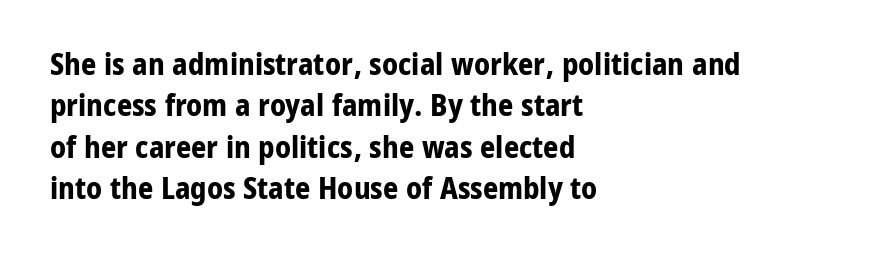
The image shows 30 px bold sans-serif type, upright; set left-aligned, normal line spacing (1.38x), normal letter spacing, not underlined; low stroke contrast and a medium x-height.
